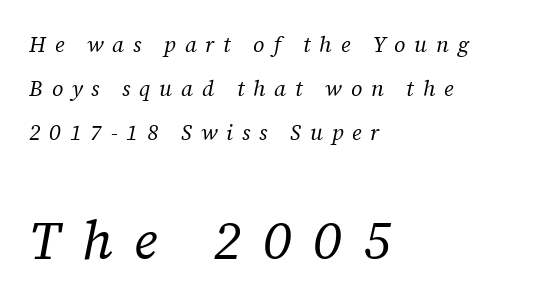
Q: Is the text bold? A: No.
Q: Is the text italic (slanted)? A: Yes, it leans right by about 12 degrees.
Q: Is the typeface a serif or a sans-serif typeface? A: Serif.
Q: Is the text underlined? A: No.
Q: How is the paragraph aligned? A: Left-aligned.
Q: Is the spacing between letters normal or unusually wide? A: Unusually wide.
Q: Is the spacing between lines tight, normal or loose? A: Loose.
Q: Which block of text is set in a larger size, the first (top) or the second (bottom)? A: The second (bottom) one.
Q: Width (condensed, normal, or wide)? A: Normal.
Q: Stroke contrast? A: Low.
Q: x-height? A: Medium.
Q: Monospaced? A: No.
